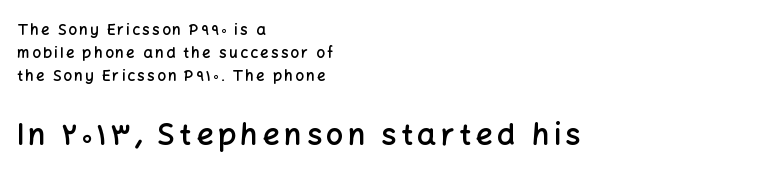
Here the designer chose a conventional face with non-uniform glyph widths. Caption: semibold face, moderately heavy strokes. Vertical strokes here are truly vertical. No word sits above an underline.
